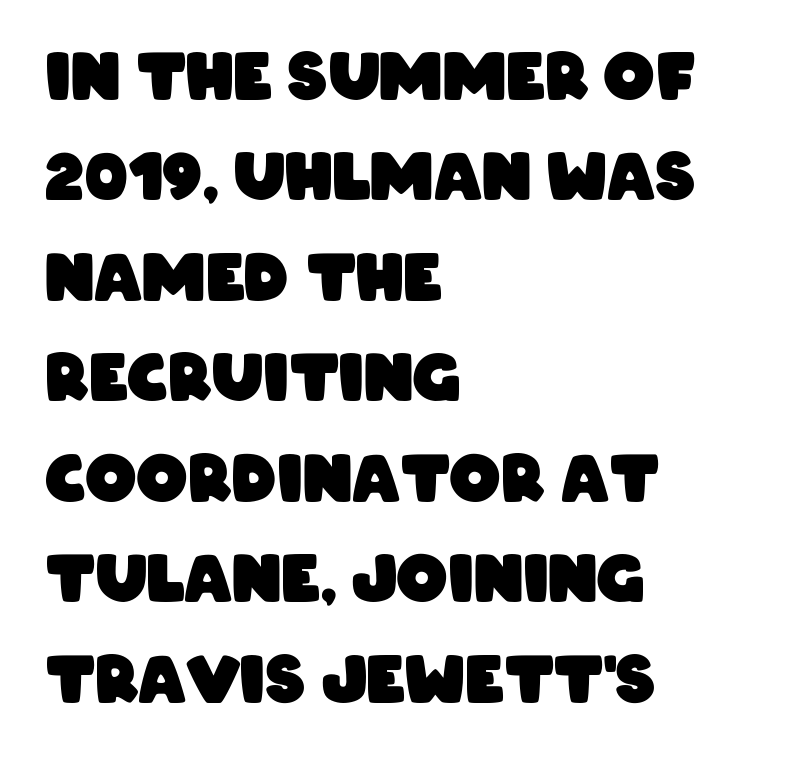
The text was rendered using a sans face with plain stroke endings. In terms of weight, the rendering is a true, heavy bold. Lines of text with bare space underneath. Successive baselines arrive at the customary interval. The rendering uses natural spacing where letterforms have individual widths. Teacher's note: observe the even left margin — that is flush-left alignment.
